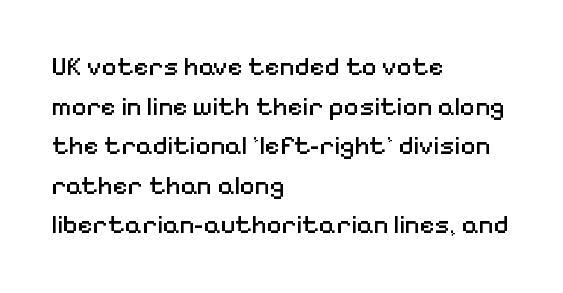
The block of text has a typical density, with ordinary space between rows. The line texture is even and compact thanks to regular tracking. Nothing heavy about these letters — not bold at all. Which margin do the lines hug? The left one — the right edge is uneven.
